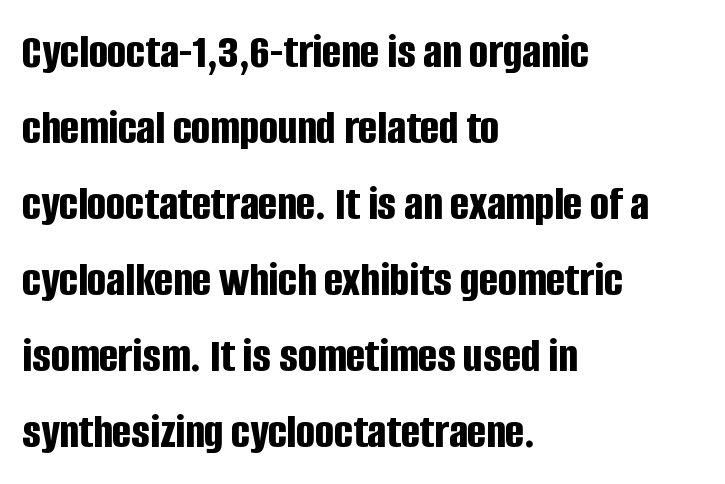
Classification — sans serif. The paragraph has a hard left edge and a soft right edge. Do the characters align in a grid? No, the font is proportional. Whoever set this chose a conventional vertical rhythm.
